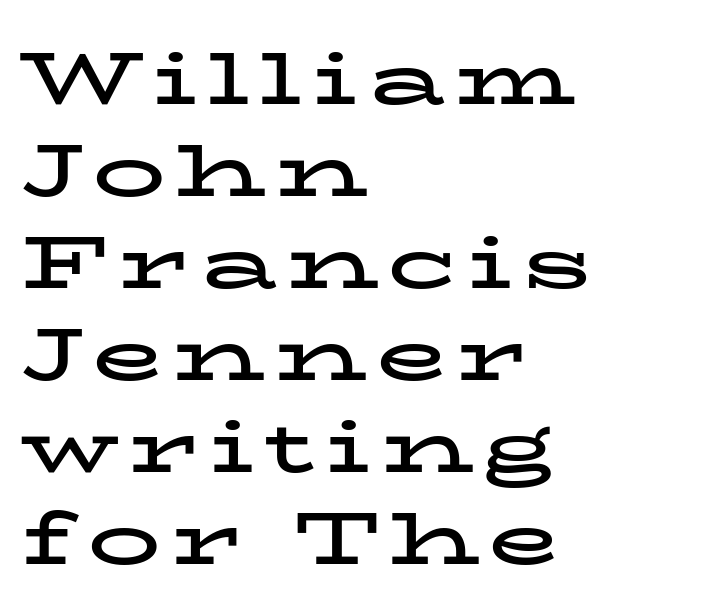
{"serif": "yes", "italic": "no", "bold": "yes", "weight": "bold", "width": "wide", "stroke_contrast": "low", "x_height": "medium", "monospaced": "no", "underline": "no", "align": "left", "line_spacing": "normal", "line_spacing_ratio": 1.26, "glyph_px": 73}
